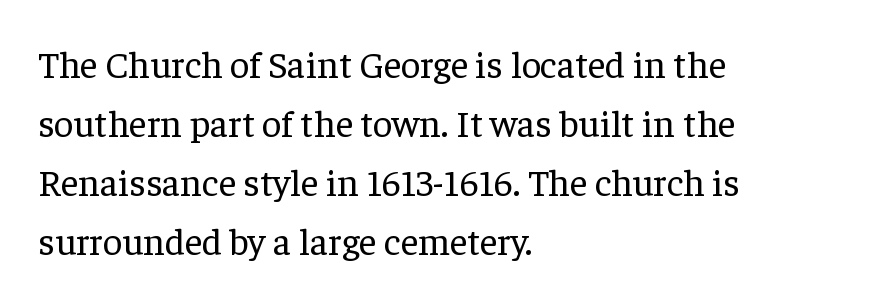
{"serif": "yes", "italic": "no", "bold": "no", "weight": "regular", "width": "normal", "stroke_contrast": "low", "x_height": "medium", "monospaced": "no", "underline": "no", "align": "left", "line_spacing": "normal", "line_spacing_ratio": 1.55, "letter_spacing": "normal", "letter_spacing_em": 0.0, "glyph_px": 38}
